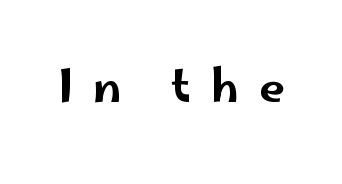
The image shows 44 px wide sans-serif type, upright; set unusually wide letter spacing (+0.46 em), not underlined; low stroke contrast and a small x-height.
